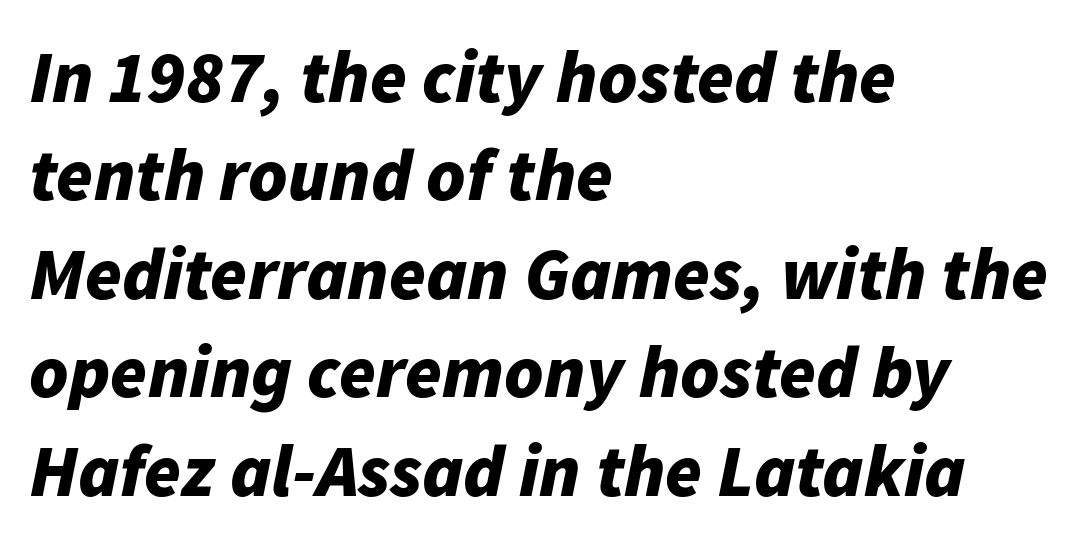
Q: Is the text bold? A: Yes.
Q: Is the text italic (slanted)? A: Yes, it leans right by about 11 degrees.
Q: Is the text underlined? A: No.
Q: How is the paragraph aligned? A: Left-aligned.
Q: Is the spacing between letters normal or unusually wide? A: Normal.
Q: Is the spacing between lines tight, normal or loose? A: Normal.
Q: Width (condensed, normal, or wide)? A: Normal.
Q: Stroke contrast? A: Low.
Q: x-height? A: Medium.
Q: Monospaced? A: No.
